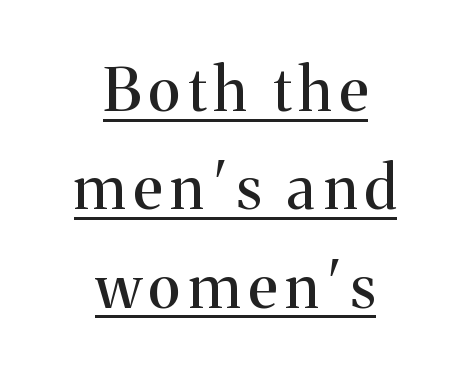
The passage shown is typed in a proportional face where columns would drift. Small tapered or slab feet sit at the stroke ends, so this counts as serif. Underline: present. This is roman type, the default non-slanted kind. Does the leading feel generous? No, just average. Neither beginnings nor endings align; midpoints do.
